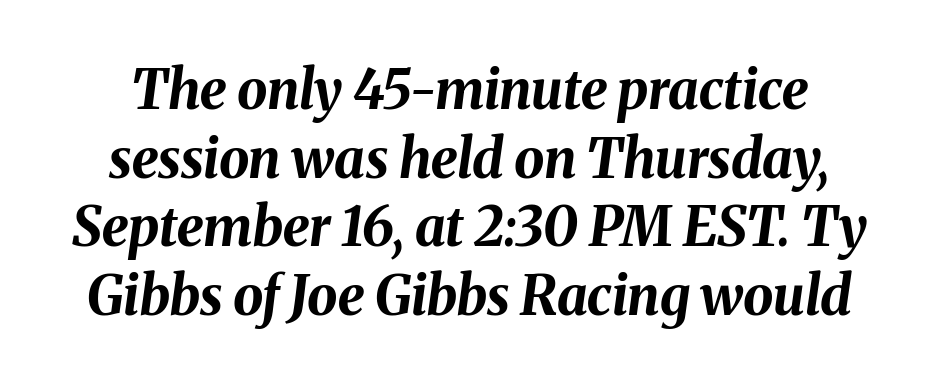
Bare-footed words on every line. How would I describe the line gaps? Plain and ordinary. Here the designer chose a conventional face with non-uniform glyph widths. Is the type slanted? Yes — the strokes lean at a clear angle.
